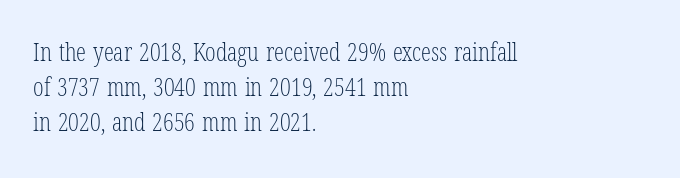
Q: Is the text bold? A: No.
Q: Is the text italic (slanted)? A: No, it is upright.
Q: Is the text underlined? A: No.
Q: How is the paragraph aligned? A: Left-aligned.
Q: Is the spacing between letters normal or unusually wide? A: Normal.
Q: Is the spacing between lines tight, normal or loose? A: Normal.
